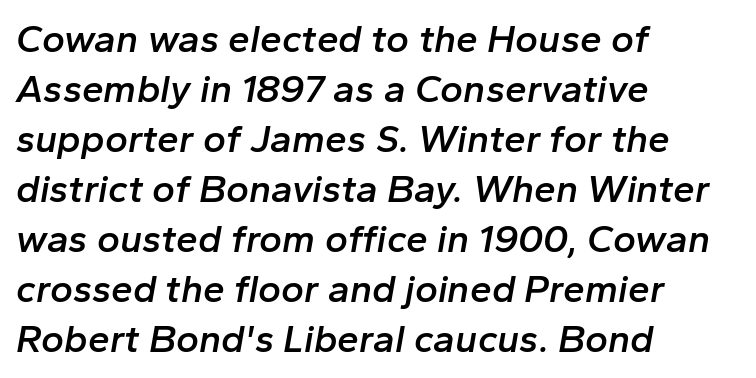
The rendering applies a slant to the glyphs. A bit beefed up — I'd call it semibold rather than bold. The letters advance in unequal steps, a hallmark of proportional type. A typesetter would call this zero additional tracking. Baseline-to-baseline distance is the conventional proportion of letter height. Caption: multi-line text, flush left, ragged right.
